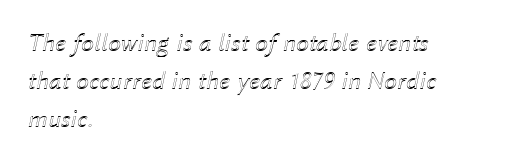
Q: Is the text italic (slanted)? A: Yes, it leans right by about 12 degrees.
Q: Is the text underlined? A: No.
Q: How is the paragraph aligned? A: Left-aligned.
Q: Is the spacing between letters normal or unusually wide? A: Normal.
Q: Is the spacing between lines tight, normal or loose? A: Normal.
